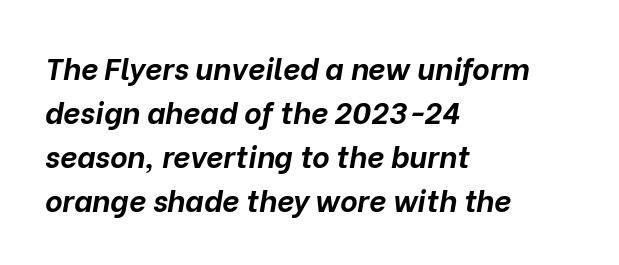
Strokes here are thick enough to call this a true bold. Words appear dense and cohesive because spacing is normal. Letters rest on an invisible, unmarked baseline. Each new line begins a customary step beneath the previous one.
